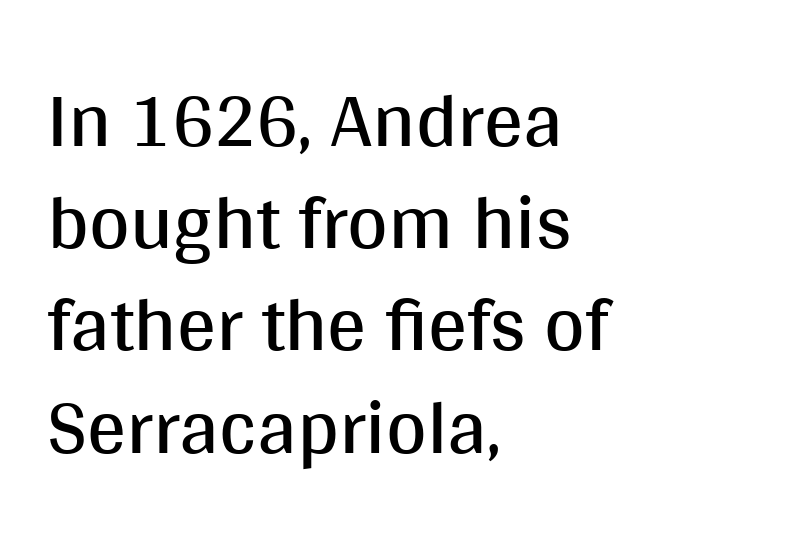
The image shows 78 px regular-weight sans-serif type, upright; set left-aligned, normal line spacing (1.31x), normal letter spacing, not underlined; medium stroke contrast and a large x-height.
